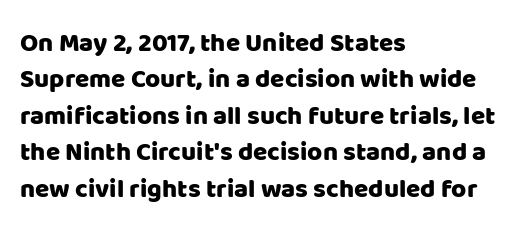
Each line starts at the same left margin while the right side varies. There is no visible air inserted between adjacent glyphs. Baseline-to-baseline distance is the conventional proportion of letter height. No italicization has been applied; the sample stays upright.
